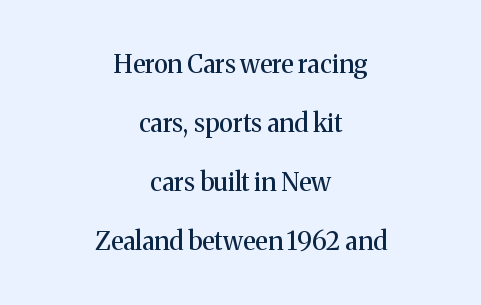
Q: Is the text italic (slanted)? A: No, it is upright.
Q: Is the text underlined? A: No.
Q: How is the paragraph aligned? A: Centered.
Q: Is the spacing between letters normal or unusually wide? A: Normal.
Q: Is the spacing between lines tight, normal or loose? A: Loose.
